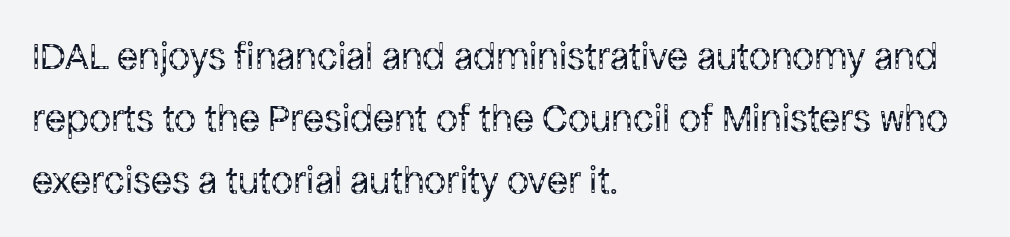
The face used here is a sans, in the tradition of grotesques and geometrics. If you measured baseline to baseline, you'd find a middling distance. Is the letter spacing exaggerated? No — it looks like the ordinary default. The font's upright variant was chosen for this text. Teacher's note: observe the even left margin — that is flush-left alignment. Weight: regular or lighter.
